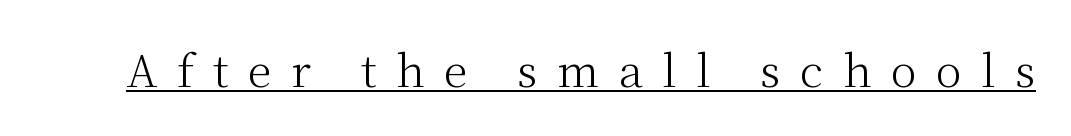
The image shows 44 px light serif type, upright; set unusually wide letter spacing (+0.44 em), underlined; medium stroke contrast and a medium x-height.
